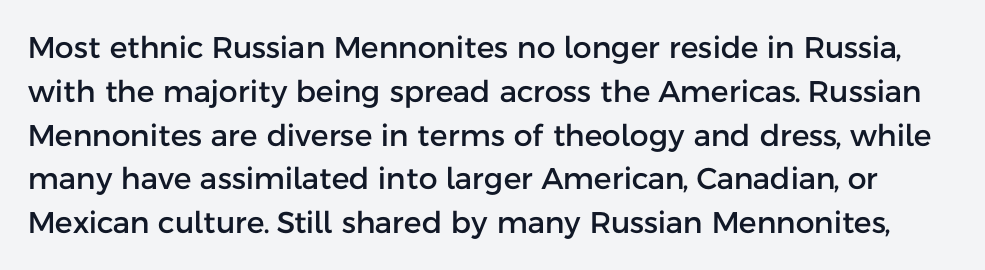
{"serif": "no", "italic": "no", "width": "normal", "stroke_contrast": "low", "x_height": "medium", "monospaced": "no", "underline": "no", "line_spacing": "normal", "line_spacing_ratio": 1.46, "letter_spacing": "normal", "letter_spacing_em": 0.0, "glyph_px": 30}
